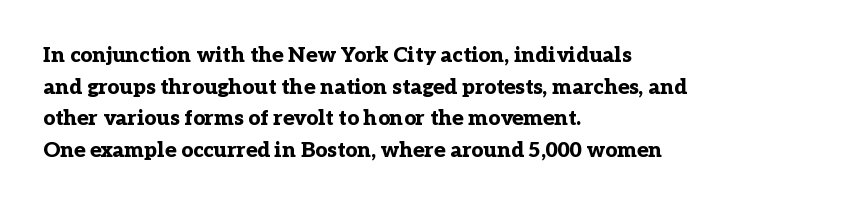
This is roman type, the default non-slanted kind. Observe the ordinary spacing: letters are neighbours, not strangers. The space between consecutive lines is moderate. Leftover space on each line is placed entirely after the last word. The string is rendered with underlining switched off. What weight is shown? A full bold with thick strokes.
